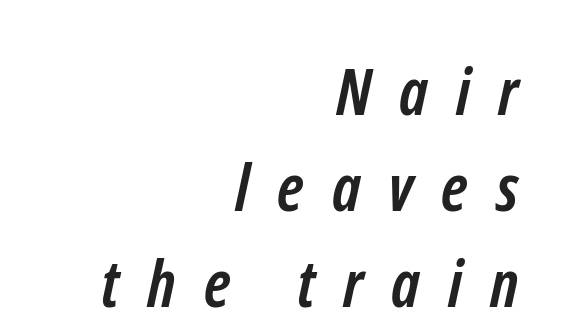
The image shows 65 px semibold, condensed sans-serif type; set right-aligned, normal line spacing (1.48x), unusually wide letter spacing (+0.43 em), not underlined; low stroke contrast and a medium x-height.
